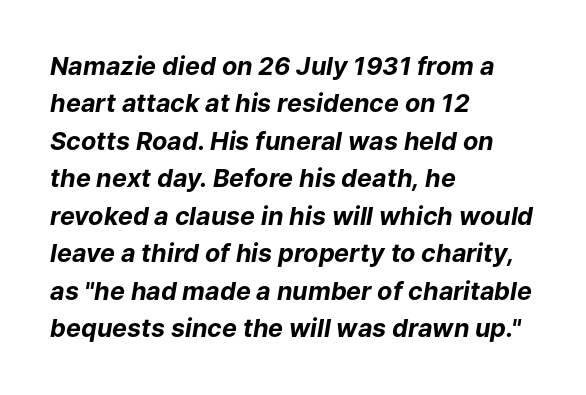
Q: Is the text bold? A: Yes.
Q: Is the text italic (slanted)? A: Yes, it leans right by about 9 degrees.
Q: Is the text underlined? A: No.
Q: How is the paragraph aligned? A: Left-aligned.
Q: Is the spacing between letters normal or unusually wide? A: Normal.
Q: Is the spacing between lines tight, normal or loose? A: Normal.
